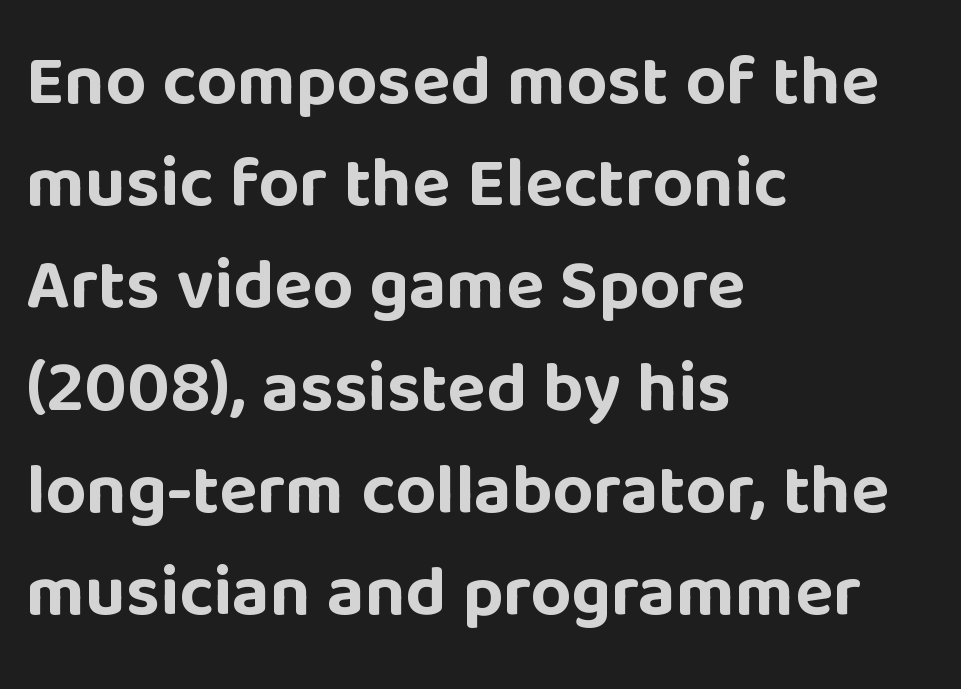
Q: Is the text bold? A: Yes.
Q: Is the text italic (slanted)? A: No, it is upright.
Q: Is the typeface a serif or a sans-serif typeface? A: Sans-serif.
Q: Is the text underlined? A: No.
Q: How is the paragraph aligned? A: Left-aligned.
Q: Is the spacing between letters normal or unusually wide? A: Normal.
Q: Is the spacing between lines tight, normal or loose? A: Normal.
Q: Width (condensed, normal, or wide)? A: Normal.
Q: Stroke contrast? A: Low.
Q: x-height? A: Large.
Q: Monospaced? A: No.
